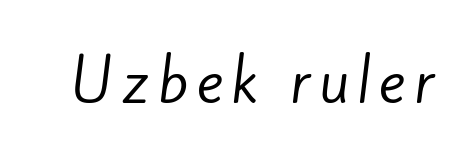
{"serif": "no", "bold": "no", "weight": "regular", "width": "normal", "stroke_contrast": "low", "x_height": "small", "monospaced": "no", "underline": "no", "glyph_px": 57}
